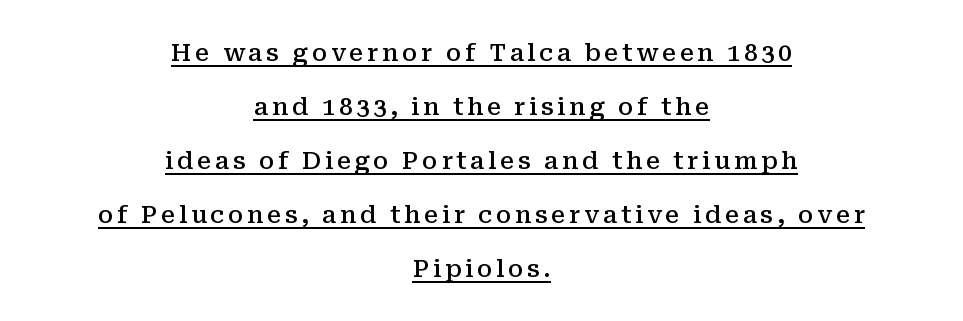
The image shows 24 px text type, upright; set centered, loose line spacing (2.25x), underlined.
